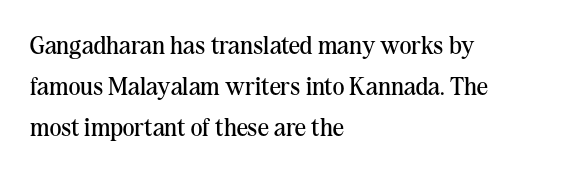
The image shows 25 px text type, upright; set left-aligned, normal line spacing (1.65x), normal letter spacing, not underlined.
